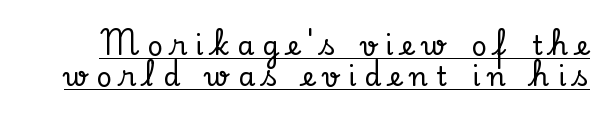
The image shows 27 px text type, upright; set tight line spacing (1.14x), unusually wide letter spacing (+0.31 em), underlined.
